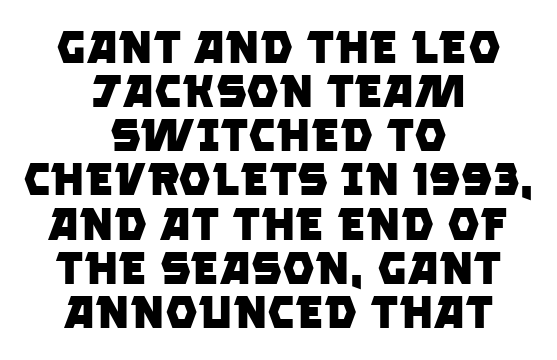
The letters advance in unequal steps, a hallmark of proportional type. What stands out about the letter spacing? Nothing — it is the standard amount. Is the type bold? Yes — the strokes are clearly thick and heavy. The passage shown is typeset with a sans-serif family. Teacher's note: observe the equal gaps on both sides — that is centered alignment.
